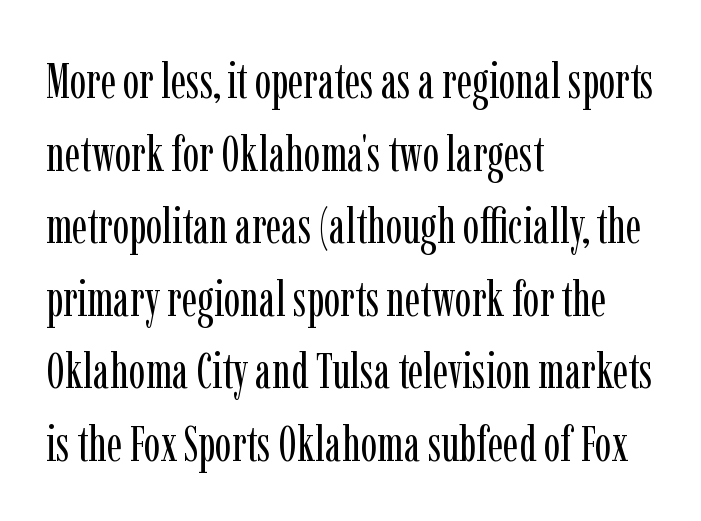
{"serif": "yes", "italic": "no", "bold": "no", "weight": "regular", "width": "condensed", "stroke_contrast": "low", "x_height": "medium", "monospaced": "no", "underline": "no", "align": "left", "line_spacing": "normal", "line_spacing_ratio": 1.48, "letter_spacing": "normal", "letter_spacing_em": 0.0, "glyph_px": 49}
